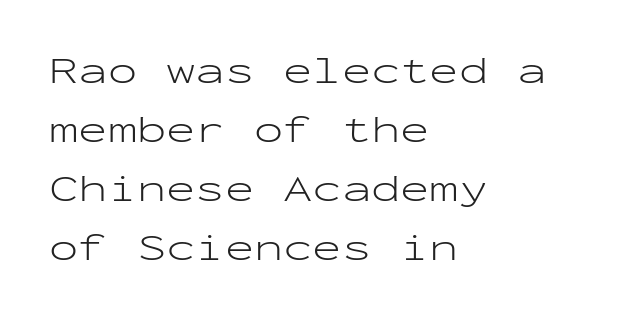
Q: Is the text bold? A: No.
Q: Is the text italic (slanted)? A: No, it is upright.
Q: Is the typeface a serif or a sans-serif typeface? A: Sans-serif.
Q: Is the text underlined? A: No.
Q: How is the paragraph aligned? A: Left-aligned.
Q: Is the spacing between letters normal or unusually wide? A: Normal.
Q: Is the spacing between lines tight, normal or loose? A: Normal.
Q: Width (condensed, normal, or wide)? A: Wide.
Q: Stroke contrast? A: Low.
Q: x-height? A: Medium.
Q: Monospaced? A: Yes.
